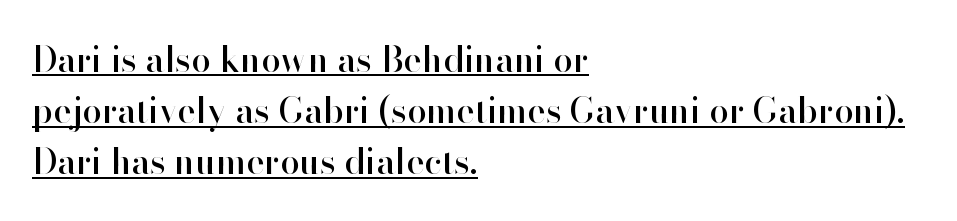
The image shows 35 px sans-serif type, upright; set left-aligned, normal line spacing (1.46x), normal letter spacing, underlined; high stroke contrast and a small x-height.
